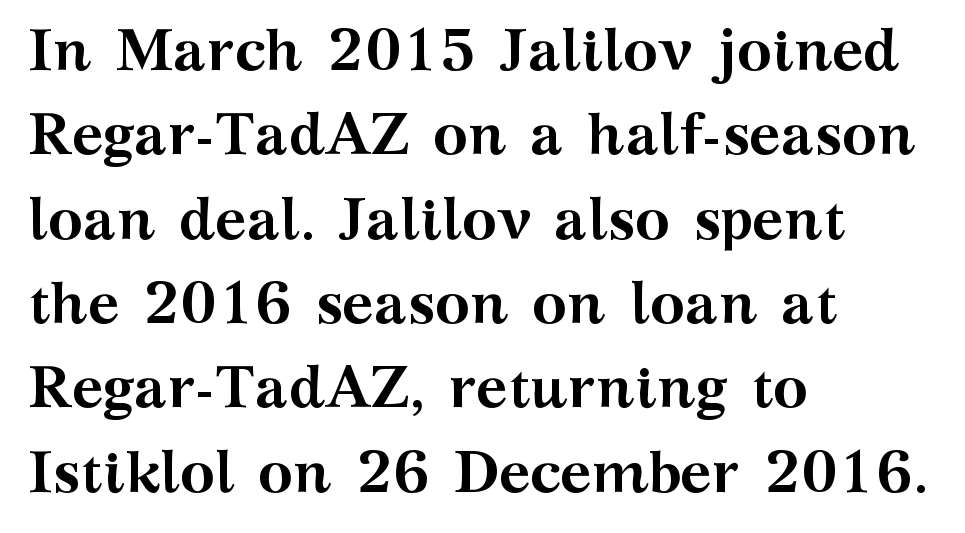
The image shows 59 px semibold, wide serif type, upright; set left-aligned, normal line spacing (1.43x), normal letter spacing, not underlined; medium stroke contrast and a medium x-height.
